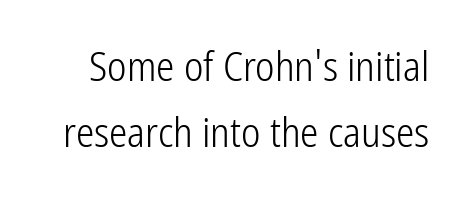
If you drew a line through each stem, it would be perfectly vertical. Horizontal bands of white between lines are of average thickness. Weight: regular or lighter. Observe the ordinary spacing: letters are neighbours, not strangers. Letters rest on an invisible, unmarked baseline.
